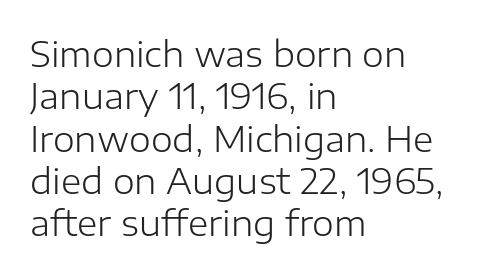
Each letter keeps its own natural width here, so spacing adapts to shape. Horizontal alignment here is leftward, the default for most running prose. The passage shown is typeset with a sans-serif family. No letter is thick-stroked: the sample isn't bold. The specimen reads as upright at a glance. Descenders hang freely into open space.
